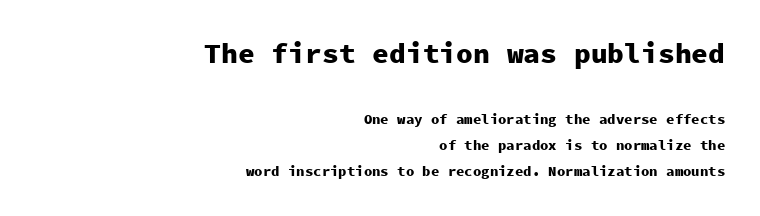
Look at the tracking — it's just the regular setting, nothing added. I'd call this a sans setting — the letters go barefoot. Note: larger setting up top, smaller setting below. Looks like terminal output: every glyph gets an equal slot. Caption: bold face, heavy strokes.
